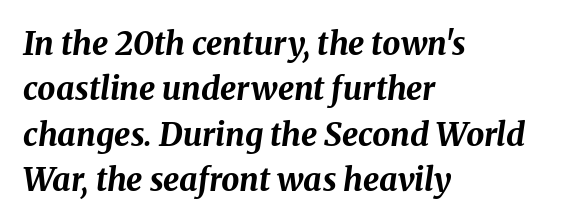
Q: Is the text bold? A: Yes.
Q: Is the text italic (slanted)? A: Yes, it leans right by about 8 degrees.
Q: Is the text underlined? A: No.
Q: How is the paragraph aligned? A: Left-aligned.
Q: Is the spacing between letters normal or unusually wide? A: Normal.
Q: Is the spacing between lines tight, normal or loose? A: Normal.
Q: Width (condensed, normal, or wide)? A: Normal.
Q: Stroke contrast? A: Medium.
Q: x-height? A: Medium.
Q: Monospaced? A: No.
